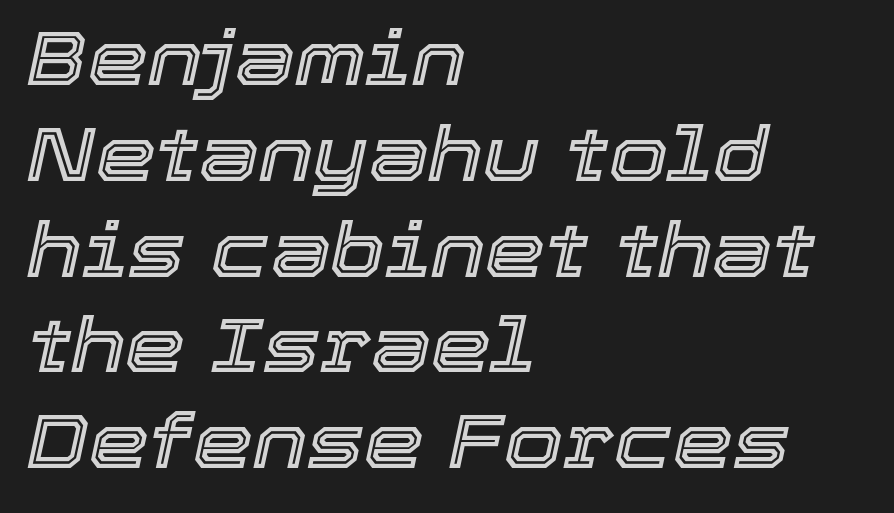
The image shows 76 px text type, italic (leaning right); set left-aligned, normal line spacing (1.26x), normal letter spacing, not underlined; a medium x-height.
